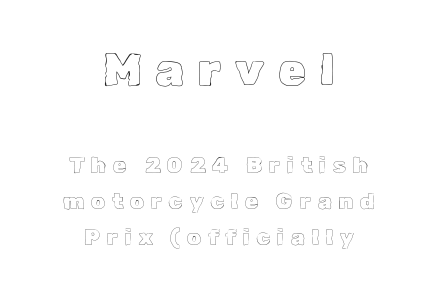
Is there much room between lines? A standard amount, neither cramped nor airy. The tracking reads as deliberately expanded to a designer's eye. Does the lettering tilt? It doesn't — this is upright. Compare the two chunks: the upper has the greater cap height.
